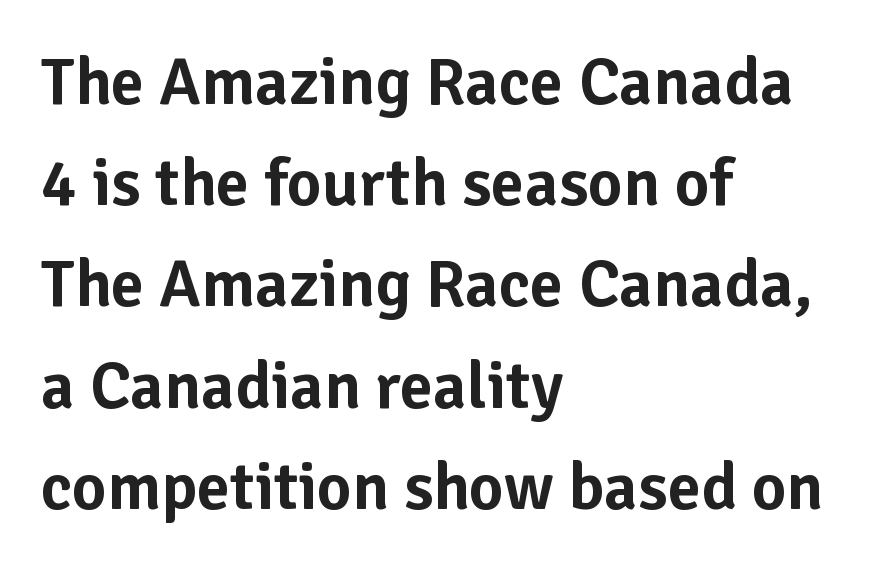
Normally led — the rows are evenly, conventionally spaced. A typesetter would label this face a sans. The strip under each line holds only bare page. Is this a fixed-width face? No — the glyphs have proportional, varying widths. Ascenders rise straight up at ninety degrees. Typeset ragged right — the left edge is the straight one.
